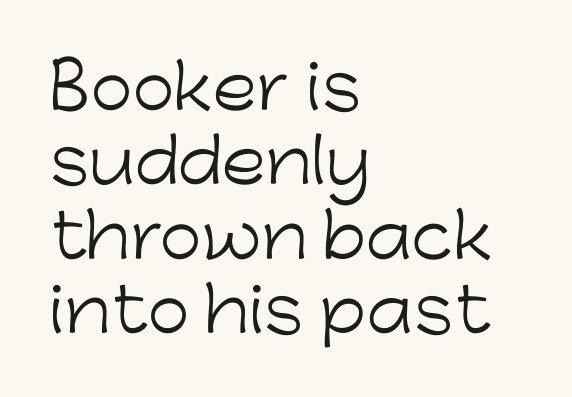
The image shows 61 px light sans-serif type, upright; set left-aligned, line spacing 1.22x, normal letter spacing, not underlined; low stroke contrast and a medium x-height.
